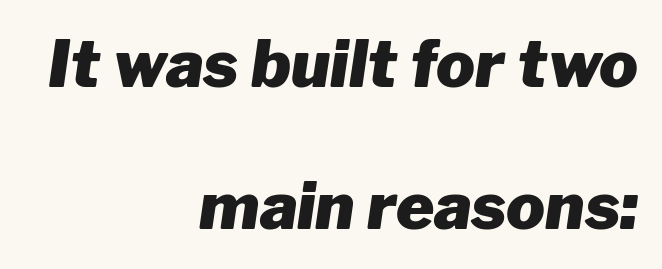
{"italic": "yes", "lean": "right", "slant_degrees": 8, "bold": "yes", "weight": "heavy", "width": "normal", "stroke_contrast": "low", "x_height": "medium", "monospaced": "no", "underline": "no", "align": "right", "line_spacing": "loose", "line_spacing_ratio": 2.18, "letter_spacing": "normal", "letter_spacing_em": 0.0, "glyph_px": 65}
